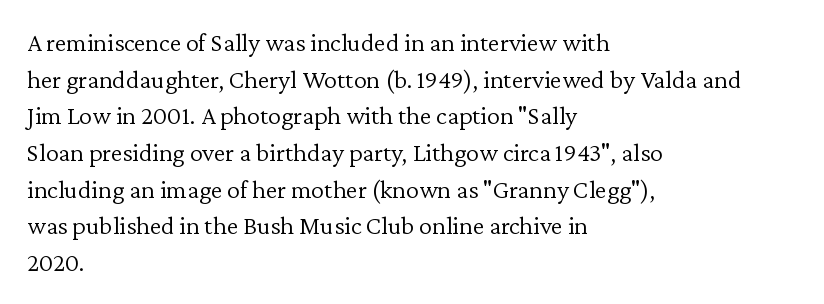
In CSS terms this would be text-align: left. The words here are not underlined. The font is comparable to plain body text, perhaps lighter. Every character sits straight up, as roman type does. The vertical gap from one line to the next is medium. Compared with typical body copy, the letter spacing here is the same.
